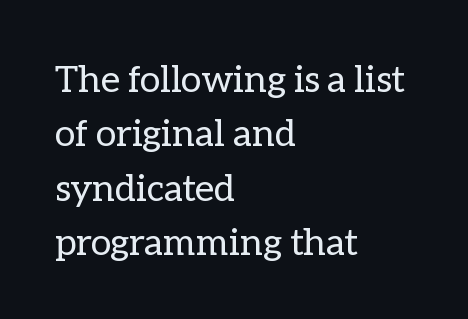
{"italic": "no", "bold": "no", "weight": "regular", "width": "normal", "stroke_contrast": "low", "x_height": "medium", "monospaced": "no", "underline": "no", "align": "left", "line_spacing": "normal", "line_spacing_ratio": 1.47, "letter_spacing": "normal", "letter_spacing_em": 0.0, "glyph_px": 37}
